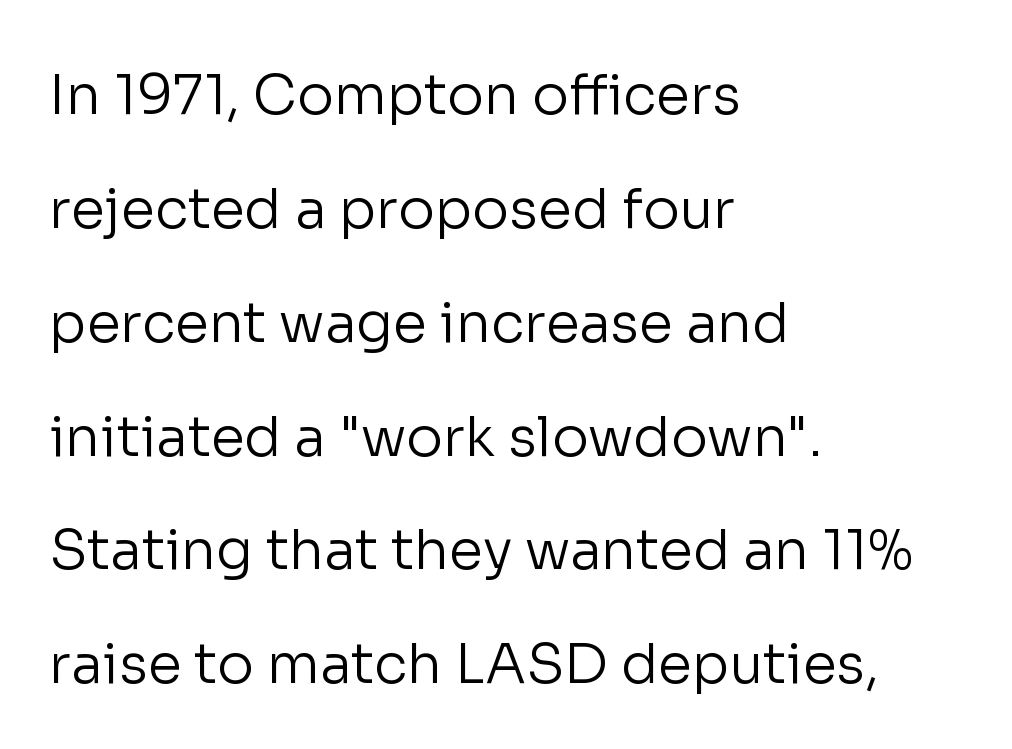
The image shows 55 px regular-weight sans-serif type, upright; set left-aligned, loose line spacing (2.07x), normal letter spacing, not underlined; low stroke contrast and a medium x-height.
